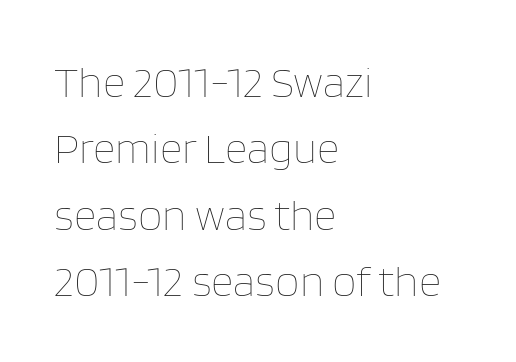
Q: Is the text bold? A: No.
Q: Is the text italic (slanted)? A: No, it is upright.
Q: Is the text underlined? A: No.
Q: How is the paragraph aligned? A: Left-aligned.
Q: Is the spacing between letters normal or unusually wide? A: Normal.
Q: Is the spacing between lines tight, normal or loose? A: Normal.
Q: Width (condensed, normal, or wide)? A: Normal.
Q: Stroke contrast? A: Low.
Q: x-height? A: Large.
Q: Monospaced? A: No.
